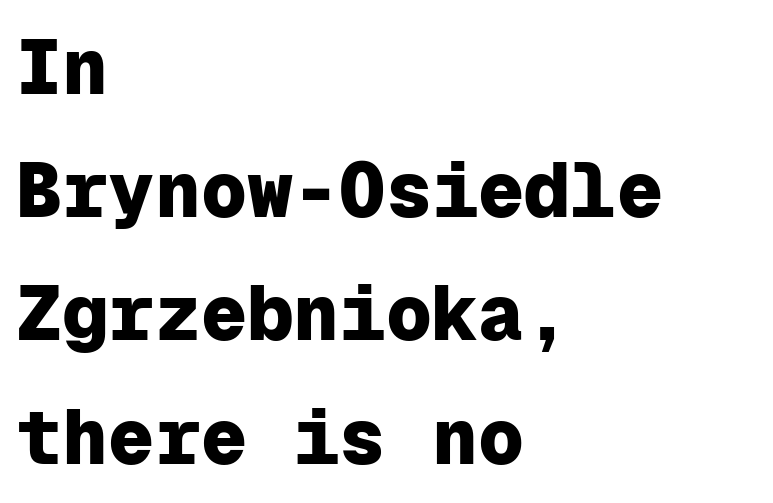
Q: Is the text bold? A: Yes.
Q: Is the text italic (slanted)? A: No, it is upright.
Q: Is the typeface a serif or a sans-serif typeface? A: Sans-serif.
Q: Is the text underlined? A: No.
Q: How is the paragraph aligned? A: Left-aligned.
Q: Is the spacing between letters normal or unusually wide? A: Normal.
Q: Is the spacing between lines tight, normal or loose? A: Normal.
Q: Width (condensed, normal, or wide)? A: Normal.
Q: Stroke contrast? A: Low.
Q: x-height? A: Medium.
Q: Monospaced? A: Yes.
